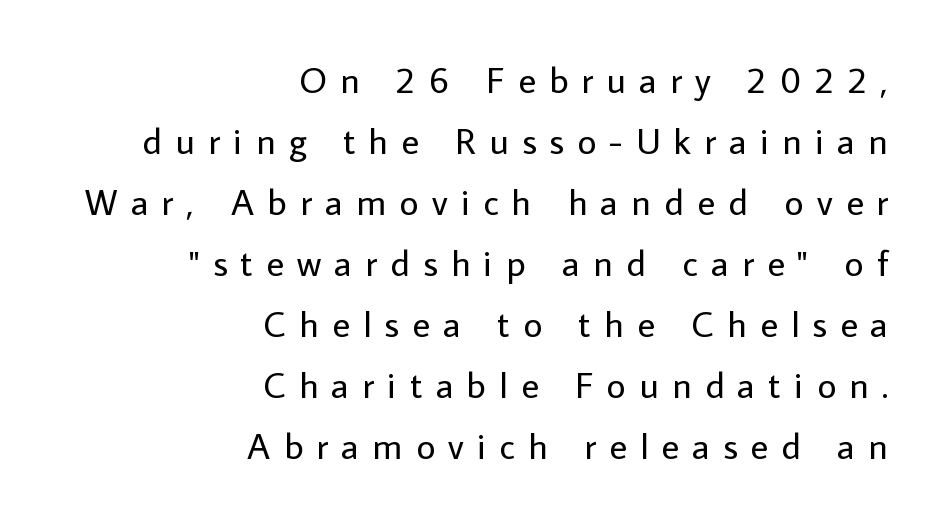
The image shows 37 px regular-weight sans-serif type, upright; set right-aligned, normal line spacing (1.65x), unusually wide letter spacing (+0.36 em), not underlined; low stroke contrast and a medium x-height.
